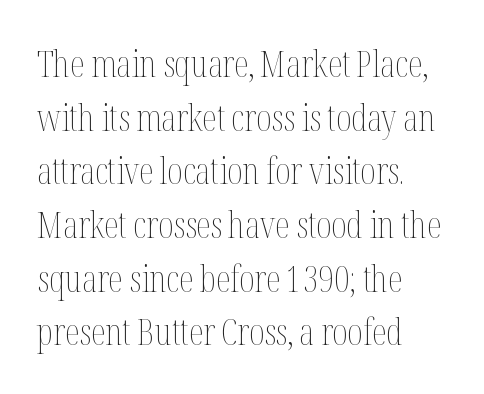
{"italic": "no", "bold": "no", "weight": "thin", "width": "condensed", "stroke_contrast": "medium", "x_height": "medium", "monospaced": "no", "underline": "no", "align": "left", "line_spacing": "normal", "line_spacing_ratio": 1.45, "letter_spacing": "normal", "letter_spacing_em": 0.0, "glyph_px": 37}
